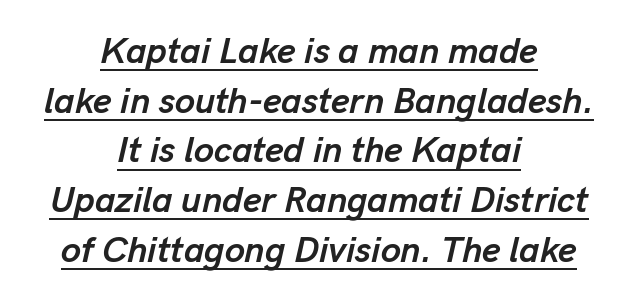
Students, this is bold: see how much ink each stroke carries. This rendering uses center alignment, leaving both contours irregular but symmetric. Students, observe: this is what conventionally led text looks like. The words here are underlined.
